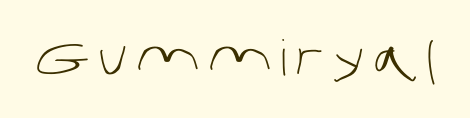
Q: Is the text bold? A: No.
Q: Is the typeface a serif or a sans-serif typeface? A: Sans-serif.
Q: Is the text underlined? A: No.
Q: Width (condensed, normal, or wide)? A: Normal.
Q: Stroke contrast? A: Low.
Q: x-height? A: Large.
Q: Monospaced? A: No.
